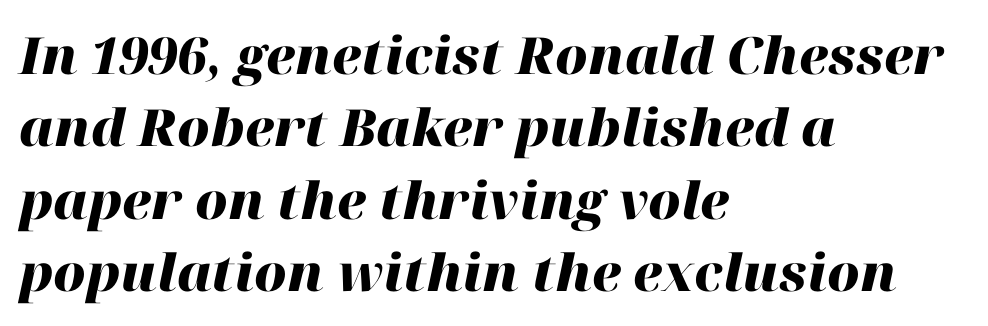
The image shows 51 px heavy type, italic (leaning right); set left-aligned, normal line spacing (1.42x), normal letter spacing, not underlined; high stroke contrast and a medium x-height.
